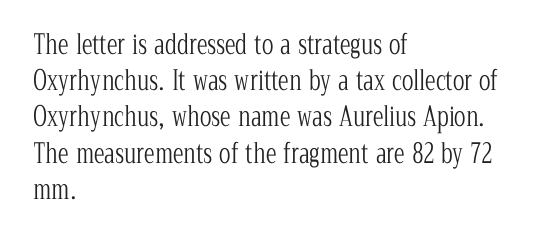
Q: Is the text bold? A: No.
Q: Is the text italic (slanted)? A: No, it is upright.
Q: Is the text underlined? A: No.
Q: How is the paragraph aligned? A: Left-aligned.
Q: Is the spacing between letters normal or unusually wide? A: Normal.
Q: Is the spacing between lines tight, normal or loose? A: Normal.
